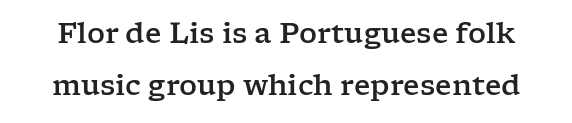
The image shows 28 px wide serif type, upright; set line spacing 1.84x, normal letter spacing, not underlined; low stroke contrast and a medium x-height.
